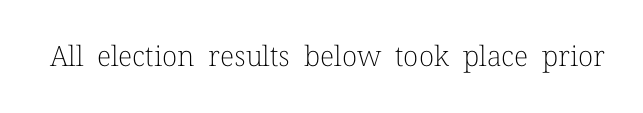
Q: Is the text bold? A: No.
Q: Is the text italic (slanted)? A: No, it is upright.
Q: Is the typeface a serif or a sans-serif typeface? A: Serif.
Q: Is the text underlined? A: No.
Q: Is the spacing between letters normal or unusually wide? A: Normal.
Q: Width (condensed, normal, or wide)? A: Normal.
Q: Stroke contrast? A: Low.
Q: x-height? A: Medium.
Q: Monospaced? A: No.
